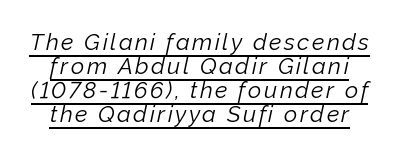
No chunkiness to these letters — they're not bold. The compositor balanced each line on the midline. You could barely slide anything between these rows. Looking at the ascenders, they clearly lean. Like a heading marked for emphasis, these lines bear an underscore.
